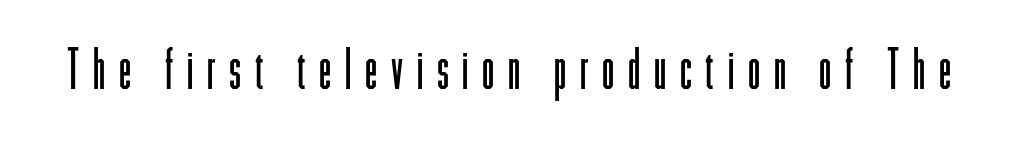
Q: Is the text bold? A: No.
Q: Is the text italic (slanted)? A: No, it is upright.
Q: Is the typeface a serif or a sans-serif typeface? A: Sans-serif.
Q: Is the text underlined? A: No.
Q: Is the spacing between letters normal or unusually wide? A: Unusually wide.
Q: Width (condensed, normal, or wide)? A: Condensed.
Q: Stroke contrast? A: Low.
Q: x-height? A: Medium.
Q: Monospaced? A: No.
